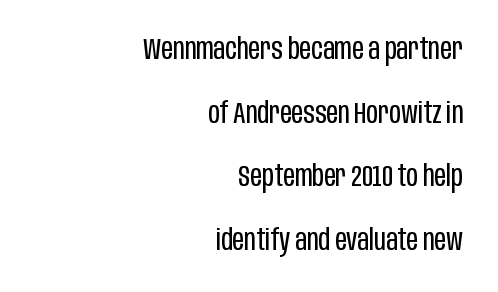
{"serif": "no", "italic": "no", "bold": "no", "weight": "regular", "width": "condensed", "stroke_contrast": "low", "x_height": "large", "monospaced": "no", "underline": "no", "align": "right", "line_spacing": "loose", "line_spacing_ratio": 2.19, "letter_spacing": "normal", "letter_spacing_em": 0.0, "glyph_px": 29}
